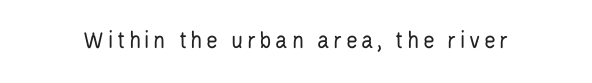
The image shows 25 px text type, upright; set not underlined.
